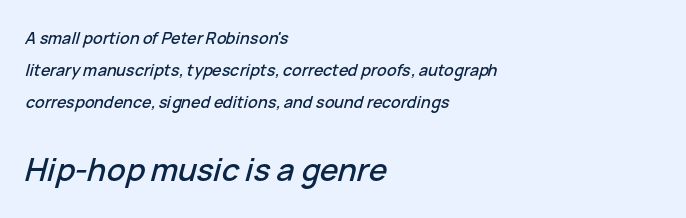
Q: Is the text italic (slanted)? A: Yes, it leans right by about 15 degrees.
Q: Is the text underlined? A: No.
Q: How is the paragraph aligned? A: Left-aligned.
Q: Is the spacing between letters normal or unusually wide? A: Normal.
Q: Is the spacing between lines tight, normal or loose? A: Loose.
Q: Which block of text is set in a larger size, the first (top) or the second (bottom)? A: The second (bottom) one.
Q: Width (condensed, normal, or wide)? A: Normal.
Q: Stroke contrast? A: Low.
Q: x-height? A: Medium.
Q: Monospaced? A: No.
